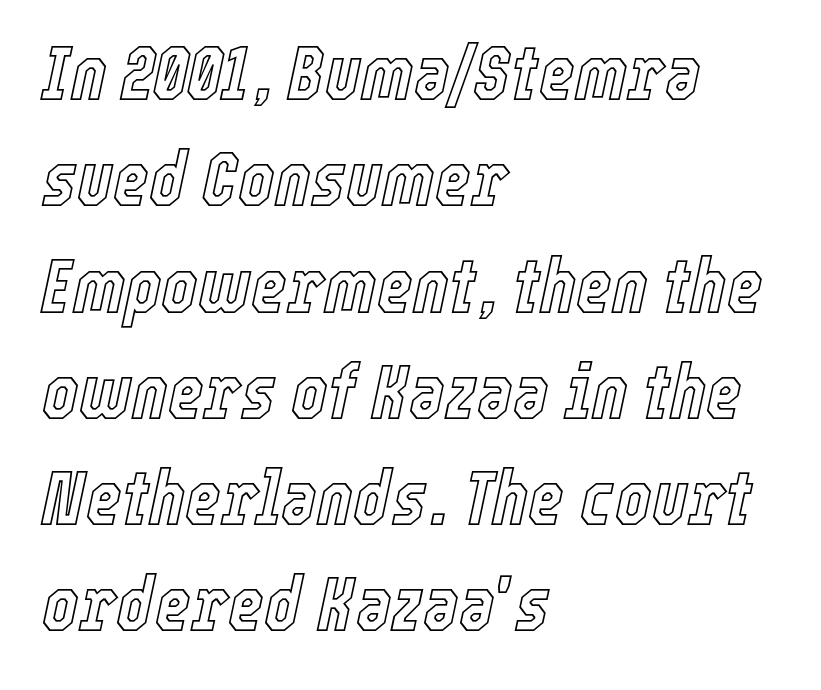
{"italic": "yes", "lean": "right", "slant_degrees": 12, "width": "condensed", "x_height": "medium", "monospaced": "no", "underline": "no", "align": "left", "line_spacing": "normal", "line_spacing_ratio": 1.38, "letter_spacing": "normal", "letter_spacing_em": 0.0, "glyph_px": 77}
